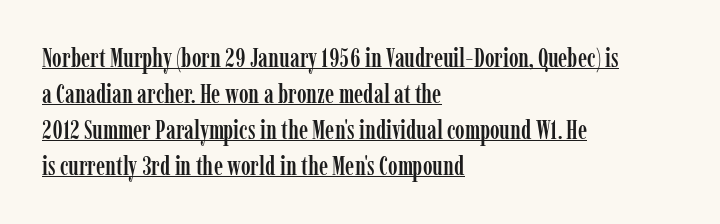
{"italic": "no", "underline": "yes", "align": "left", "line_spacing": "normal", "line_spacing_ratio": 1.38, "letter_spacing": "normal", "letter_spacing_em": 0.0, "glyph_px": 26}
